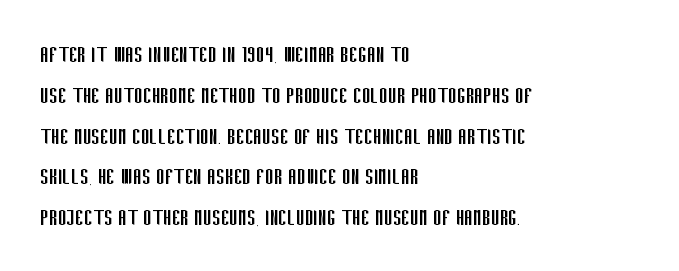
The image shows 26 px text type, upright; set left-aligned, normal line spacing (1.57x), normal letter spacing, not underlined.
